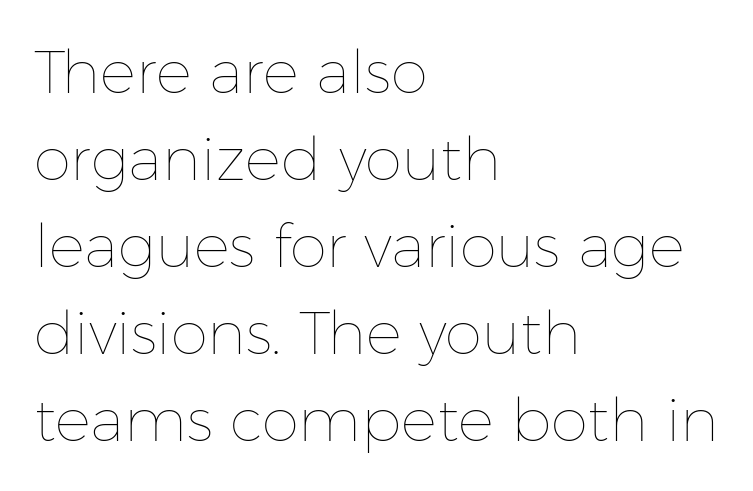
The image shows 60 px thin type, upright; set left-aligned, normal line spacing (1.45x), normal letter spacing, not underlined; low stroke contrast and a medium x-height.
